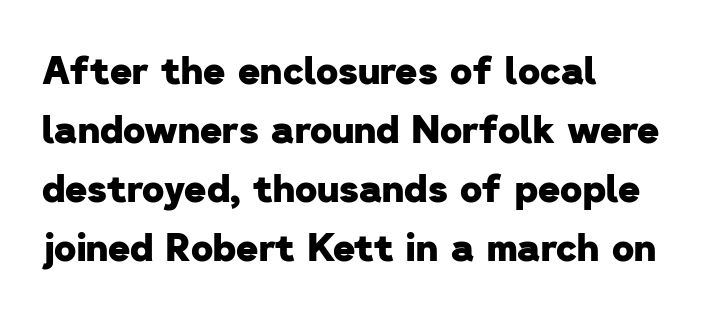
The image shows 38 px heavy sans-serif type; set left-aligned, normal line spacing (1.55x), normal letter spacing, not underlined; low stroke contrast and a medium x-height.
